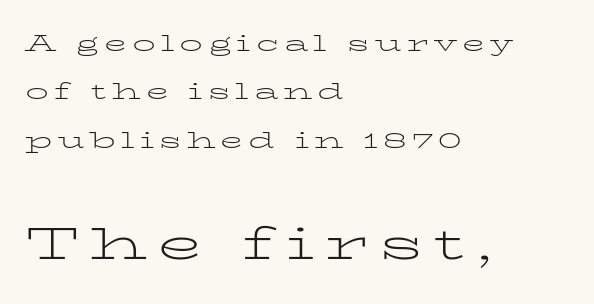
{"serif": "yes", "italic": "no", "bold": "no", "weight": "light", "width": "wide", "stroke_contrast": "low", "x_height": "medium", "monospaced": "no", "underline": "no", "align": "left", "line_spacing": "loose", "line_spacing_ratio": 2.1, "letter_spacing": "wide", "letter_spacing_em": 0.22, "larger_block": "second", "size_ratio": 2.0, "glyph_px": 46}
